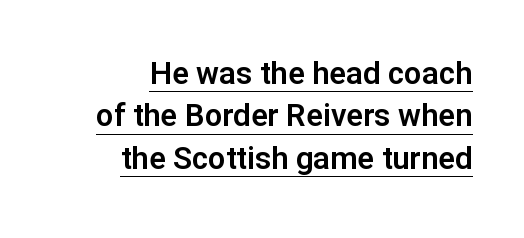
{"serif": "no", "italic": "no", "width": "normal", "stroke_contrast": "low", "x_height": "medium", "monospaced": "no", "underline": "yes", "align": "right", "line_spacing": "normal", "line_spacing_ratio": 1.37, "letter_spacing": "normal", "letter_spacing_em": 0.0, "glyph_px": 31}
